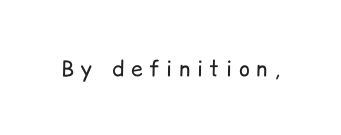
Inter-character spacing is expanded well beyond the font's built-in metrics. Nothing heavy about these letters — not bold at all. Descenders are the only things crossing below the line. Ascenders rise straight up at ninety degrees.
